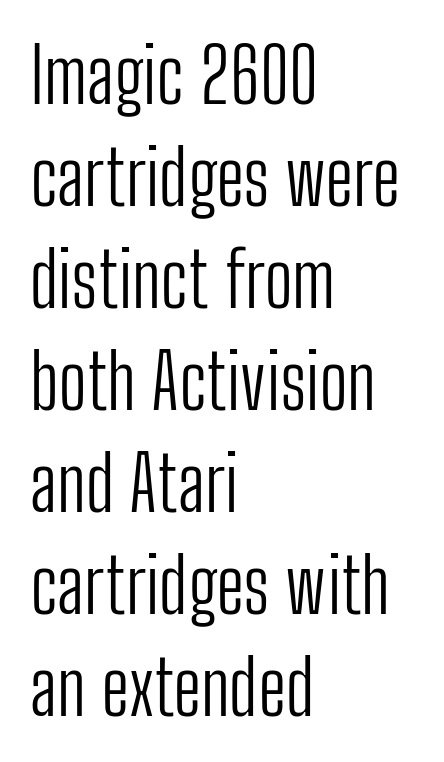
The passage is arranged the way most books set body copy — flush left. Quick note: interline space is typical. Clear beneath every line of the passage. This is the regular roman posture of the typeface.
